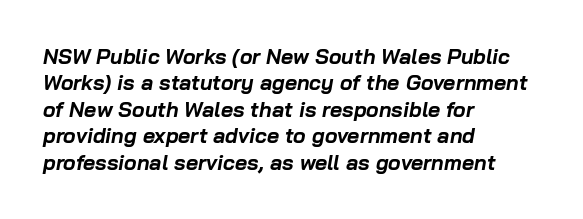
Glance below the letters and you will spot only blank space. Leftover space on each line is placed entirely after the last word. These lines keep a tight, regular rhythm from letter to letter. As a designer I'd log this as weight 700, bold.
